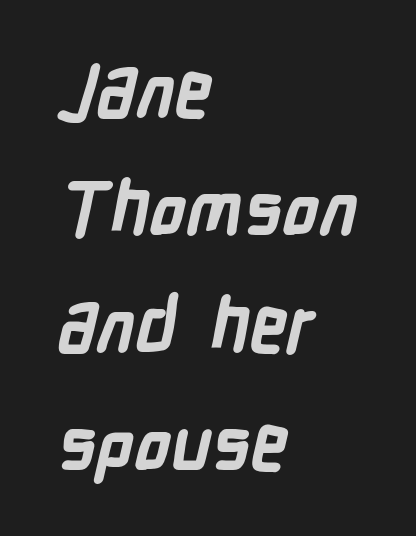
These lines are rendered in a variable-pitch font. Is the letter spacing exaggerated? No — it looks like the ordinary default. Bold? Absolutely — the strokes are thick and heavy. Regarding leading, the lines here are spaced in the standard way.
